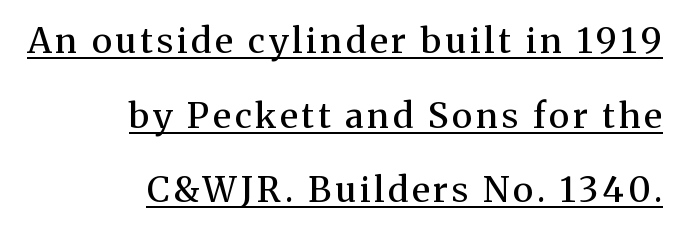
{"serif": "yes", "italic": "no", "bold": "semi", "weight": "semibold", "width": "normal", "stroke_contrast": "medium", "x_height": "medium", "monospaced": "no", "underline": "yes", "align": "right", "line_spacing": "loose", "line_spacing_ratio": 2.13, "glyph_px": 35}
